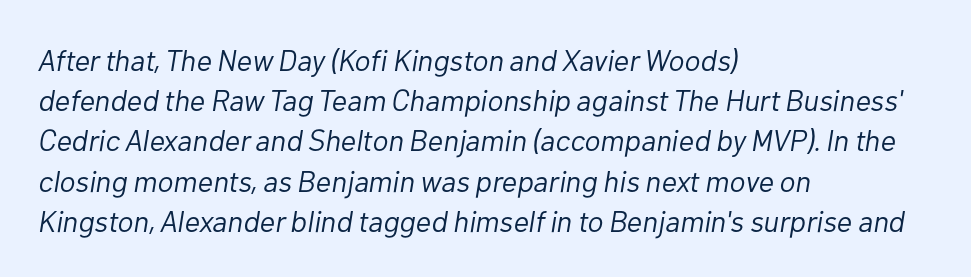
{"italic": "yes", "lean": "right", "slant_degrees": 10, "bold": "no", "weight": "light", "width": "normal", "stroke_contrast": "low", "x_height": "medium", "monospaced": "no", "underline": "no", "align": "left", "line_spacing": "normal", "line_spacing_ratio": 1.34, "letter_spacing": "normal", "letter_spacing_em": 0.0, "glyph_px": 30}
